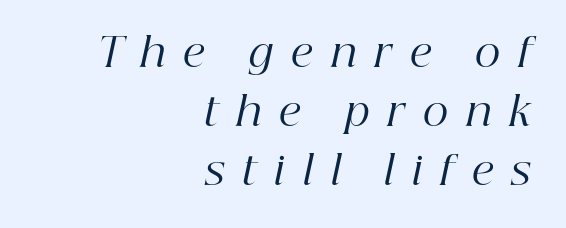
{"serif": "yes", "italic": "yes", "lean": "right", "slant_degrees": 12, "bold": "no", "weight": "regular", "width": "normal", "stroke_contrast": "high", "x_height": "medium", "monospaced": "no", "underline": "no", "align": "right", "line_spacing": "normal", "line_spacing_ratio": 1.47, "letter_spacing": "wide", "letter_spacing_em": 0.45, "glyph_px": 40}
